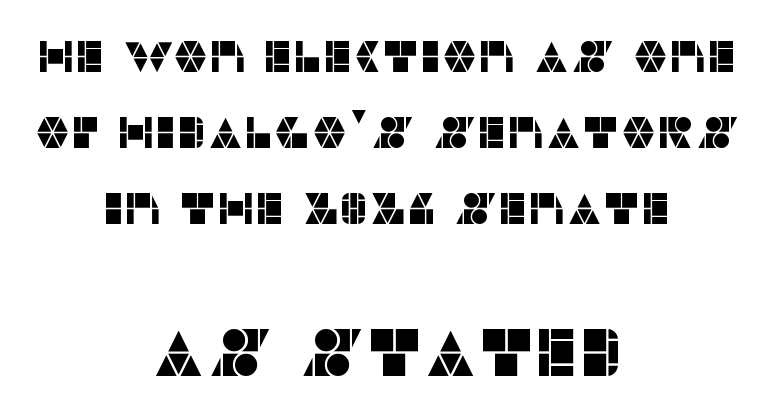
{"serif": "no", "italic": "no", "width": "normal", "stroke_contrast": "low", "x_height": "large", "monospaced": "no", "underline": "no", "align": "center", "line_spacing": "normal", "line_spacing_ratio": 1.69, "letter_spacing": "normal", "letter_spacing_em": 0.0, "larger_block": "second", "size_ratio": 1.49, "glyph_px": 67}
